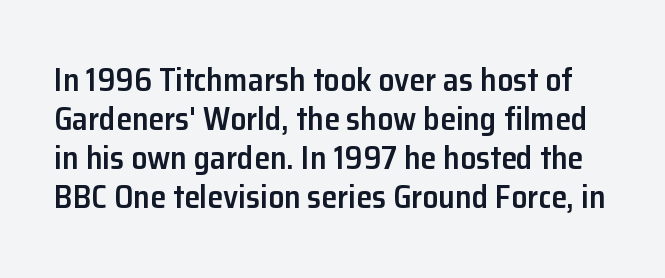
Q: Is the text bold? A: Semi-bold.
Q: Is the text italic (slanted)? A: No, it is upright.
Q: Is the typeface a serif or a sans-serif typeface? A: Sans-serif.
Q: Is the text underlined? A: No.
Q: Is the spacing between letters normal or unusually wide? A: Normal.
Q: Width (condensed, normal, or wide)? A: Normal.
Q: Stroke contrast? A: Low.
Q: x-height? A: Medium.
Q: Monospaced? A: No.
